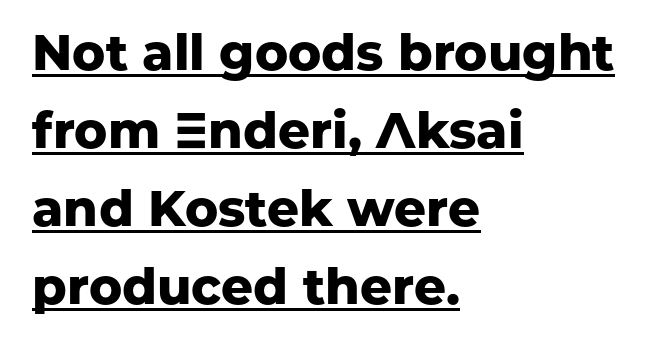
Type style note: lacks serifs. Standard letterfit; no display-style spreading of the glyphs. Reading down the column, the eye jumps a familiar distance to each next line. Typesetter's note: full bold, strokes at maximum text heaviness.
